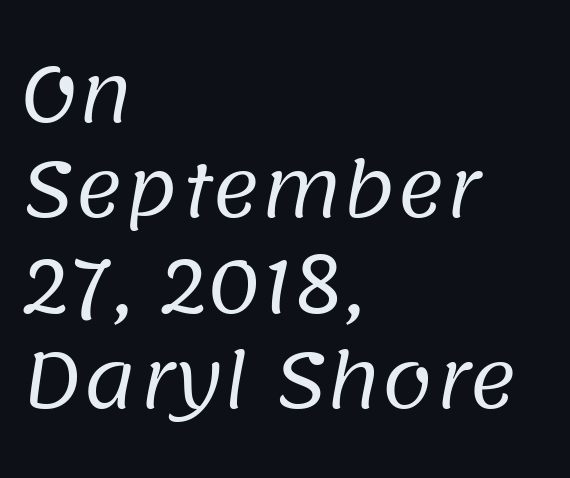
{"serif": "no", "bold": "no", "weight": "regular", "width": "normal", "stroke_contrast": "low", "x_height": "large", "monospaced": "no", "underline": "no", "align": "left", "line_spacing": "normal", "line_spacing_ratio": 1.29, "letter_spacing": "normal", "letter_spacing_em": 0.0, "glyph_px": 74}
